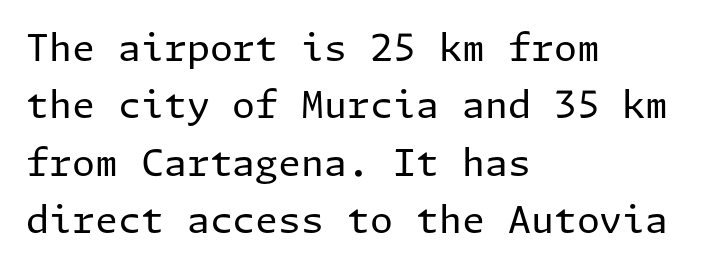
The image shows 37 px regular-weight sans-serif type, upright; set left-aligned, normal line spacing (1.55x), normal letter spacing, not underlined; low stroke contrast and a medium x-height.
